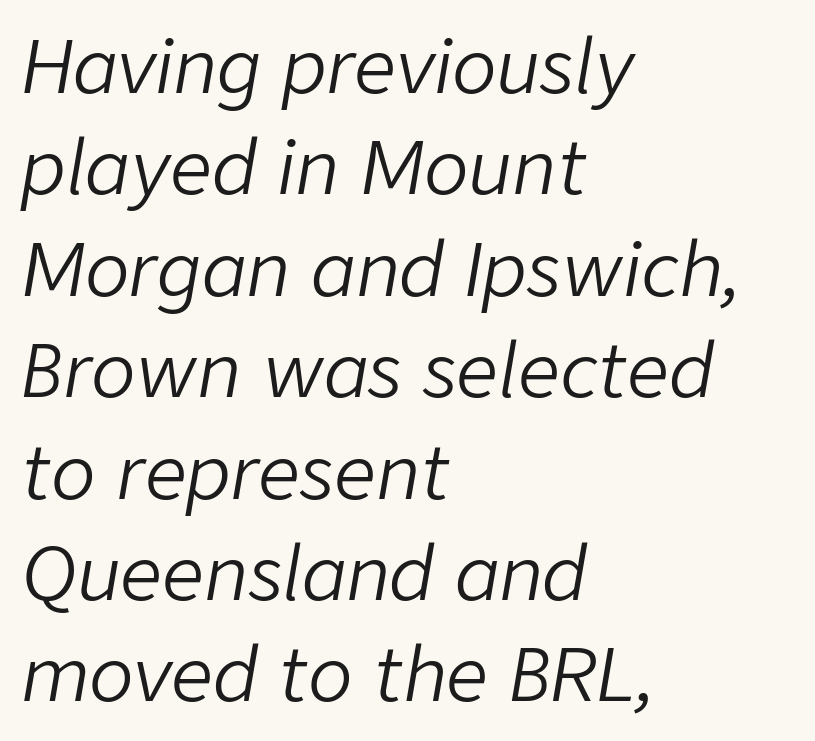
{"italic": "yes", "lean": "right", "slant_degrees": 9, "bold": "no", "weight": "light", "width": "normal", "stroke_contrast": "low", "x_height": "medium", "monospaced": "no", "underline": "no", "align": "left", "line_spacing": "normal", "line_spacing_ratio": 1.37, "letter_spacing": "normal", "letter_spacing_em": 0.0, "glyph_px": 74}
